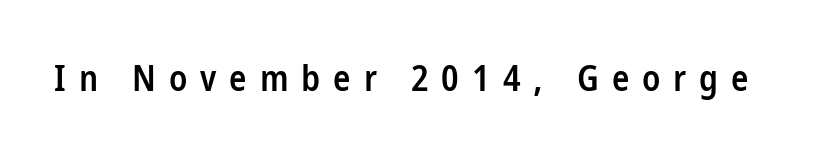
{"serif": "no", "italic": "no", "bold": "semi", "weight": "semibold", "width": "condensed", "stroke_contrast": "low", "x_height": "medium", "monospaced": "no", "underline": "no", "letter_spacing": "wide", "letter_spacing_em": 0.36, "glyph_px": 36}
